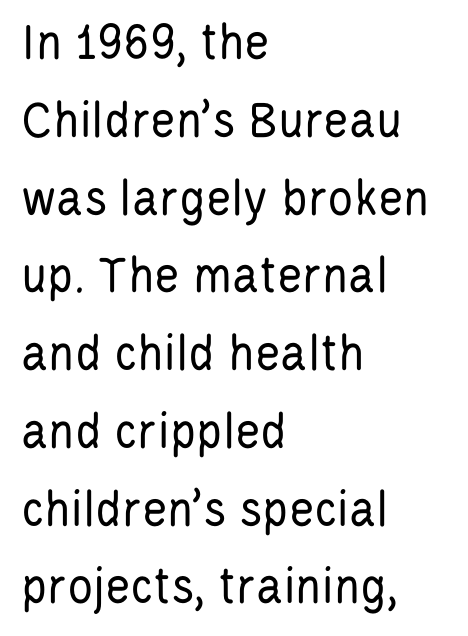
{"serif": "no", "italic": "no", "bold": "no", "weight": "regular", "width": "condensed", "stroke_contrast": "low", "x_height": "large", "monospaced": "no", "underline": "no", "align": "left", "line_spacing": "normal", "line_spacing_ratio": 1.44, "letter_spacing": "normal", "letter_spacing_em": 0.0, "glyph_px": 54}
